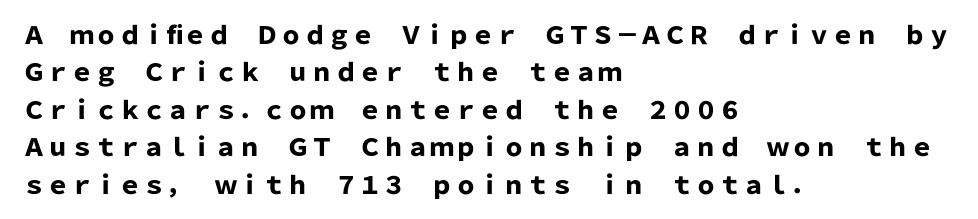
Underline: absent. Strokes here are thick enough to call this a true bold. This block has exactly the height ordinary leading produces. Standard letterfit; no display-style spreading of the glyphs. The lines are quadded left.
